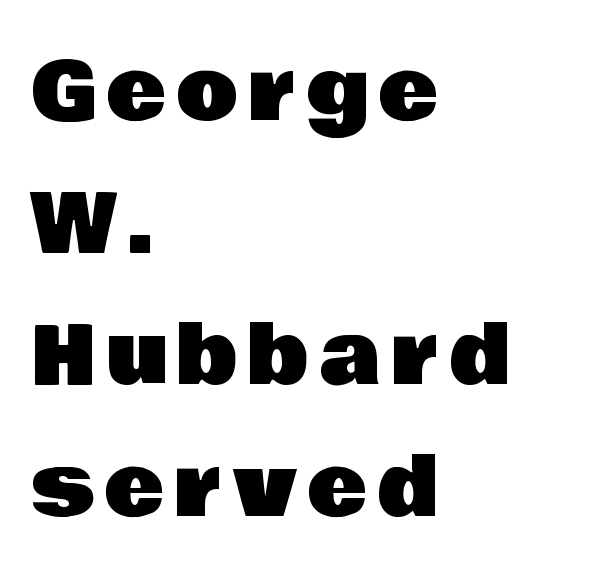
The image shows 80 px sans-serif type, upright; set left-aligned, normal line spacing (1.65x), not underlined; low stroke contrast and a large x-height.
